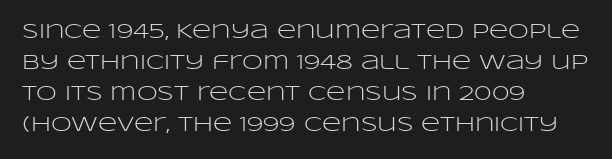
Q: Is the text bold? A: No.
Q: Is the text italic (slanted)? A: No, it is upright.
Q: Is the text underlined? A: No.
Q: How is the paragraph aligned? A: Left-aligned.
Q: Is the spacing between letters normal or unusually wide? A: Normal.
Q: Is the spacing between lines tight, normal or loose? A: Normal.
